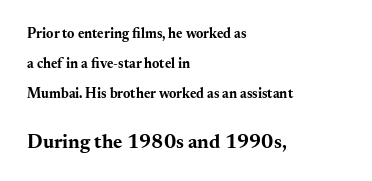
Leading is clearly above the norm, producing a sparse column. Caption: bold face, heavy strokes. These lines stack with their left ends in a neat column. Between these two stacked blocks, the lower one wins on size. Here the glyphs are tracked normally, forming tight word shapes. The passage shown is not underscored anywhere.
